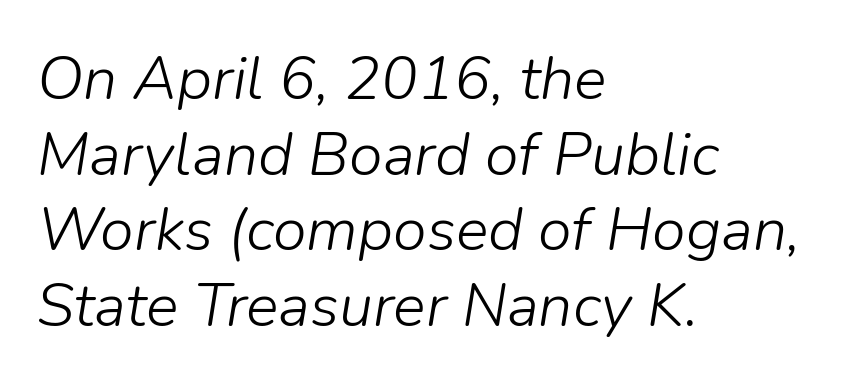
{"italic": "yes", "lean": "right", "slant_degrees": 9, "bold": "no", "weight": "light", "width": "normal", "stroke_contrast": "low", "x_height": "medium", "monospaced": "no", "underline": "no", "align": "left", "line_spacing_ratio": 1.24, "letter_spacing": "normal", "letter_spacing_em": 0.0, "glyph_px": 61}
